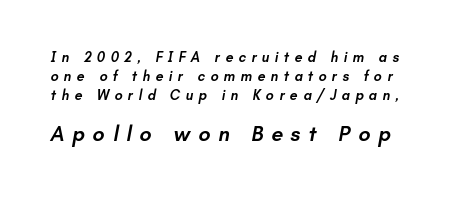
Q: Is the text bold? A: Semi-bold.
Q: Is the text underlined? A: No.
Q: Is the spacing between letters normal or unusually wide? A: Unusually wide.
Q: Is the spacing between lines tight, normal or loose? A: Normal.
Q: Which block of text is set in a larger size, the first (top) or the second (bottom)? A: The second (bottom) one.
